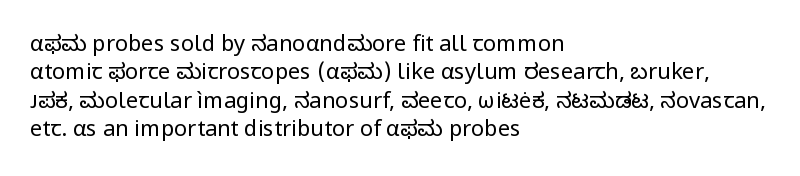
The image shows 22 px text type, upright; set left-aligned, normal line spacing (1.29x), normal letter spacing, not underlined.
